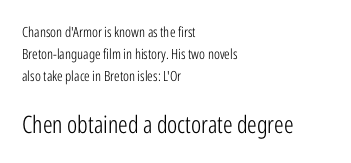
{"italic": "no", "bold": "no", "underline": "no", "align": "left", "line_spacing": "normal", "line_spacing_ratio": 1.56, "letter_spacing": "normal", "letter_spacing_em": 0.0, "larger_block": "second", "size_ratio": 1.71, "glyph_px": 24}
